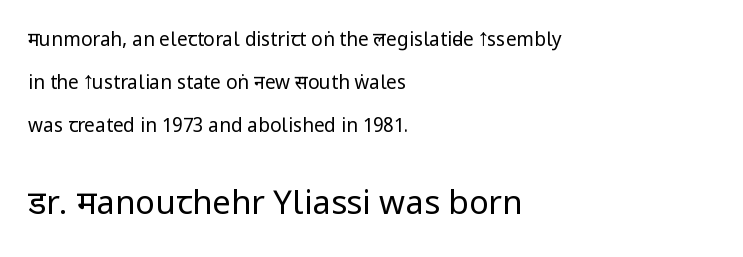
The block of text is sparse from top to bottom, with ample space between rows. Alignment: flush left. The characters display no serif detailing; their extremities are plain. Weight: not bold — regular or lighter. Does the bottom block carry the larger type? Yes, it does. Descenders hang freely into open space.
